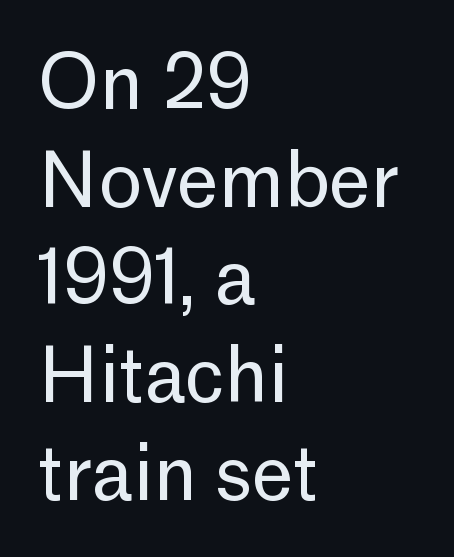
{"serif": "no", "italic": "no", "bold": "no", "weight": "regular", "width": "normal", "stroke_contrast": "low", "x_height": "medium", "monospaced": "no", "underline": "no", "align": "left", "line_spacing": "normal", "line_spacing_ratio": 1.32, "letter_spacing": "normal", "letter_spacing_em": 0.0, "glyph_px": 74}
